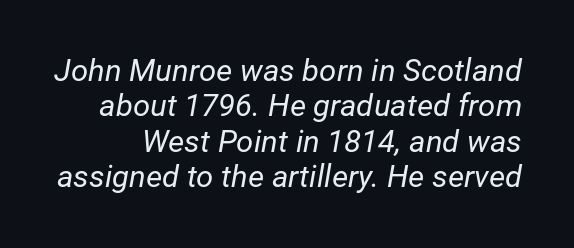
Q: Is the text bold? A: No.
Q: Is the text italic (slanted)? A: Yes, it leans right by about 12 degrees.
Q: Is the text underlined? A: No.
Q: Is the spacing between letters normal or unusually wide? A: Normal.
Q: Is the spacing between lines tight, normal or loose? A: Tight.
Q: Width (condensed, normal, or wide)? A: Normal.
Q: Stroke contrast? A: Low.
Q: x-height? A: Medium.
Q: Monospaced? A: No.
